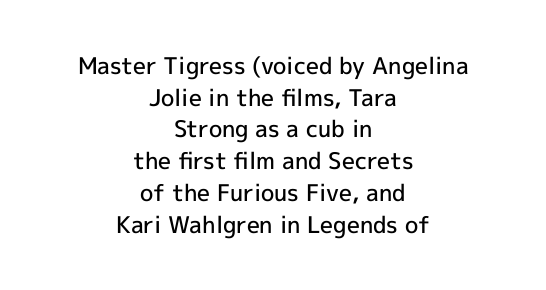
The image shows 23 px text type, upright; set centered, normal line spacing (1.38x), normal letter spacing, not underlined.
